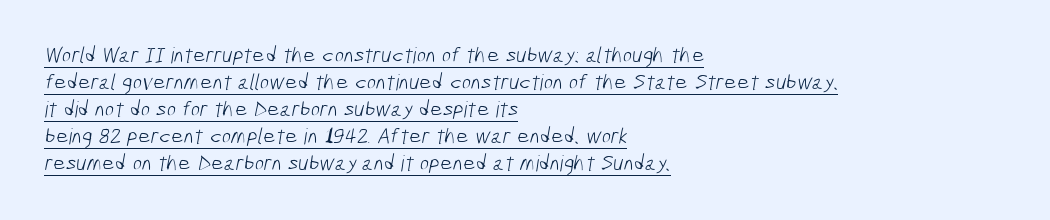
Vertical stems look standard width or narrower in stroke. This sample uses plain, unmodified letter spacing. A baseline rule has been typeset under these characters. The lines in this sample share a left origin and differ only in where they stop.
